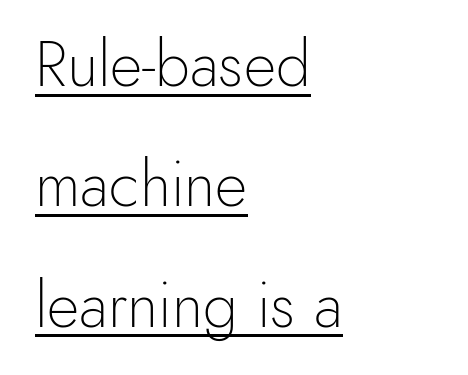
Caption: face not bold, strokes unweighted. Do the characters align in a grid? No, the font is proportional. Line starts are locked; line ends wander. The words here are underlined.
